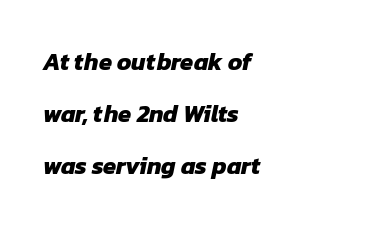
The image shows 24 px bold type; set left-aligned, loose line spacing (2.16x), normal letter spacing, not underlined.
